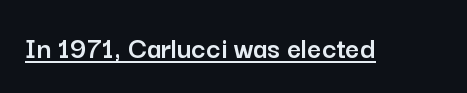
The image shows 31 px sans-serif type, upright; set normal letter spacing, underlined; low stroke contrast and a medium x-height.
